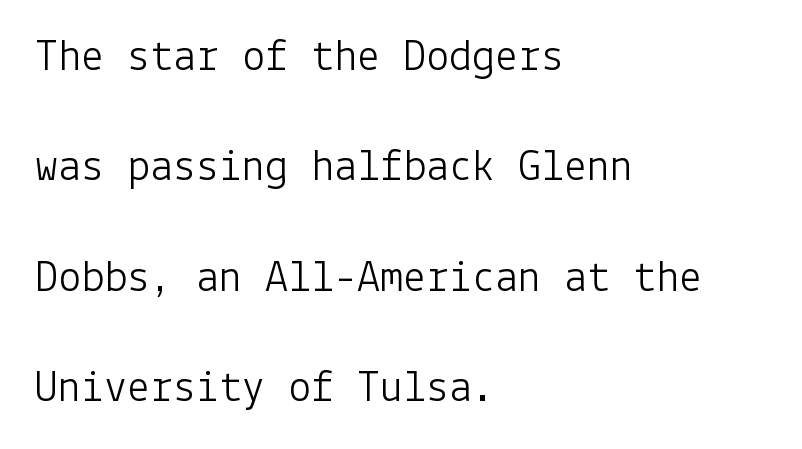
Q: Is the text bold? A: No.
Q: Is the text italic (slanted)? A: No, it is upright.
Q: Is the typeface a serif or a sans-serif typeface? A: Sans-serif.
Q: Is the text underlined? A: No.
Q: How is the paragraph aligned? A: Left-aligned.
Q: Is the spacing between letters normal or unusually wide? A: Normal.
Q: Is the spacing between lines tight, normal or loose? A: Loose.
Q: Width (condensed, normal, or wide)? A: Normal.
Q: Stroke contrast? A: Low.
Q: x-height? A: Medium.
